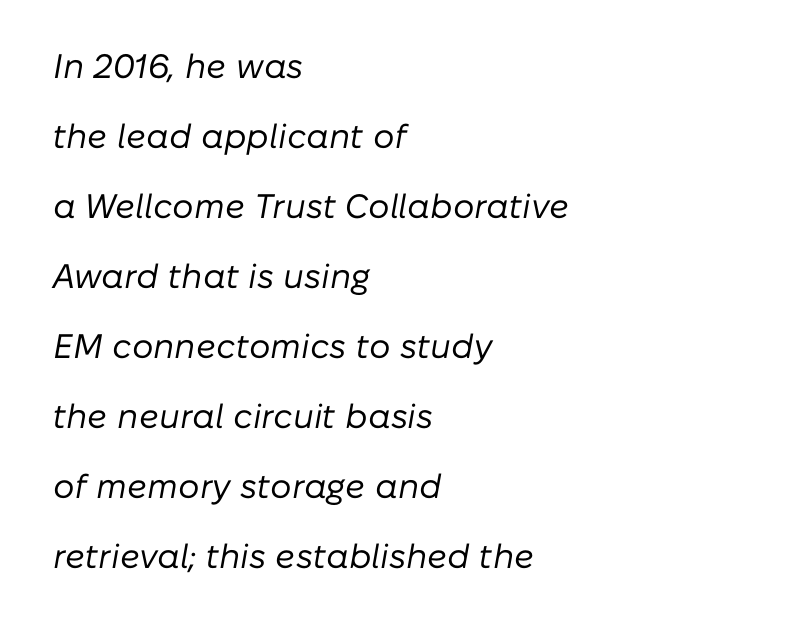
Q: Is the text bold? A: No.
Q: Is the text italic (slanted)? A: Yes, it leans right by about 10 degrees.
Q: Is the text underlined? A: No.
Q: How is the paragraph aligned? A: Left-aligned.
Q: Is the spacing between letters normal or unusually wide? A: Normal.
Q: Is the spacing between lines tight, normal or loose? A: Loose.
Q: Width (condensed, normal, or wide)? A: Normal.
Q: Stroke contrast? A: Low.
Q: x-height? A: Medium.
Q: Monospaced? A: No.
